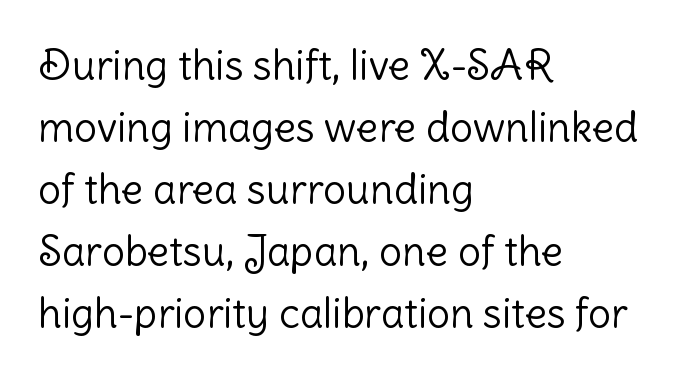
The image shows 41 px light sans-serif type, upright; set left-aligned, normal line spacing (1.51x), normal letter spacing, not underlined; low stroke contrast and a medium x-height.
